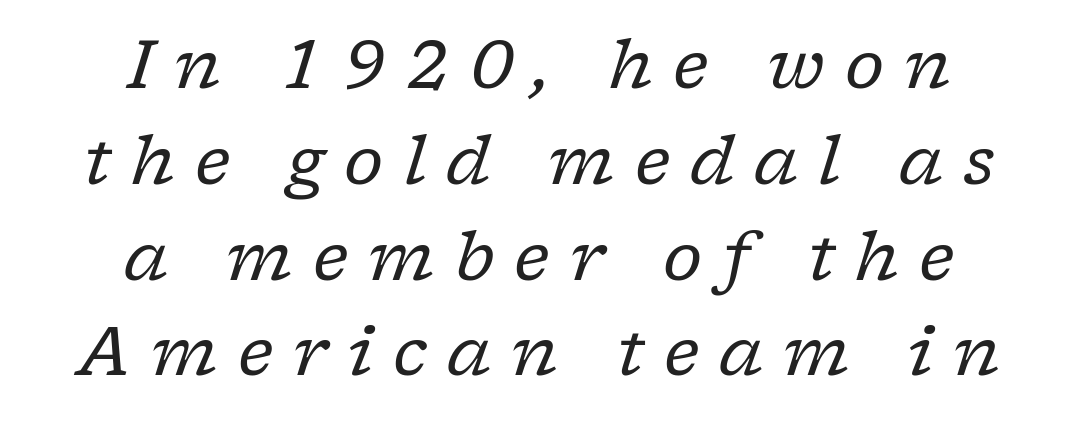
The image shows 67 px regular-weight serif type, italic (leaning right); set centered, normal line spacing (1.43x), unusually wide letter spacing (+0.3 em), not underlined; low stroke contrast and a medium x-height.
